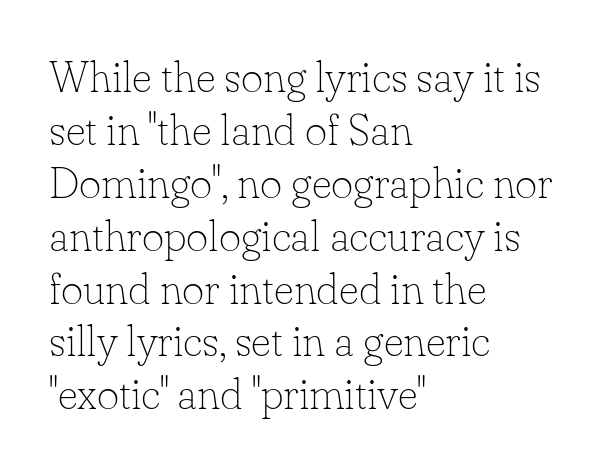
The image shows 43 px thin serif type, upright; set left-aligned, line spacing 1.23x, normal letter spacing, not underlined; low stroke contrast and a small x-height.
